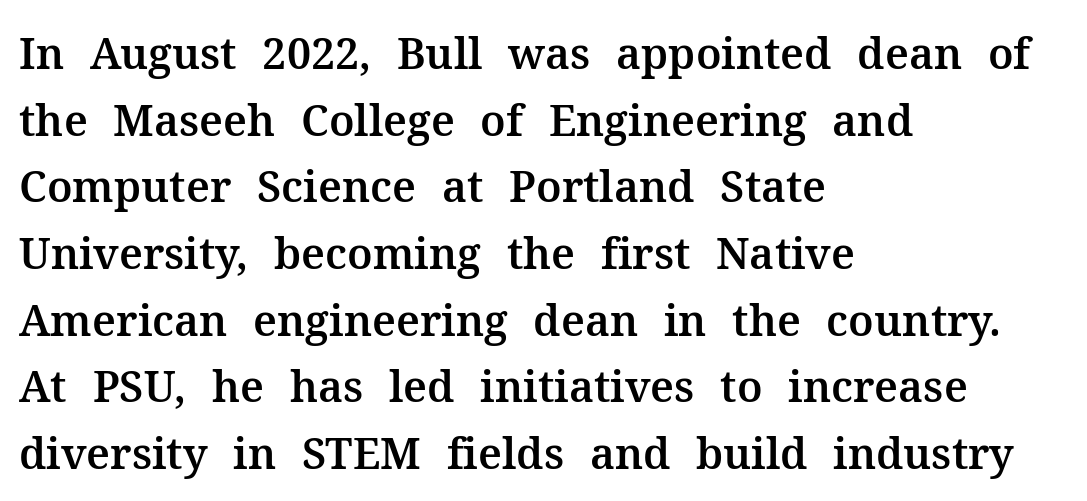
Compared with typical body copy, the letter spacing here is the same. Unlike italic type, these characters show no tilt at all. Observe the serifs anchoring each vertical stroke in this sample. Casual observation: everything's shoved over to the left. The words here are not underlined.
